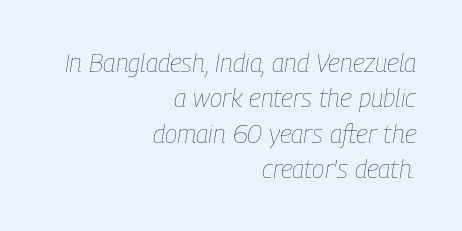
The strokes carry an ordinary text weight at most. This sample keeps an unexceptional amount of space between lines. Inter-character spacing is left at the font's built-in metrics. Slant detected: the letters are inclined. The paragraph shown leans on its right margin.
